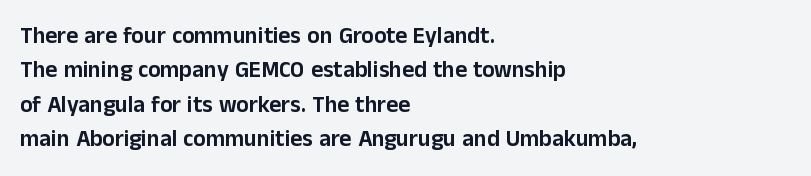
{"italic": "no", "underline": "no", "align": "left", "line_spacing": "normal", "line_spacing_ratio": 1.49, "letter_spacing": "normal", "letter_spacing_em": 0.0, "glyph_px": 23}
